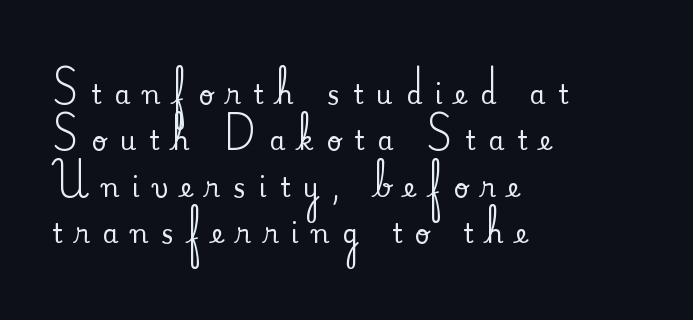
Q: Is the text italic (slanted)? A: No, it is upright.
Q: Is the text underlined? A: No.
Q: How is the paragraph aligned? A: Left-aligned.
Q: Is the spacing between letters normal or unusually wide? A: Unusually wide.
